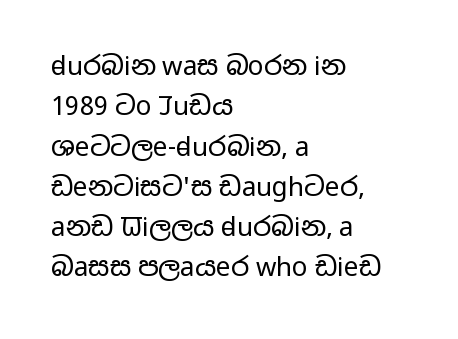
Q: Is the text bold? A: No.
Q: Is the text italic (slanted)? A: No, it is upright.
Q: Is the text underlined? A: No.
Q: How is the paragraph aligned? A: Left-aligned.
Q: Is the spacing between letters normal or unusually wide? A: Normal.
Q: Is the spacing between lines tight, normal or loose? A: Normal.
